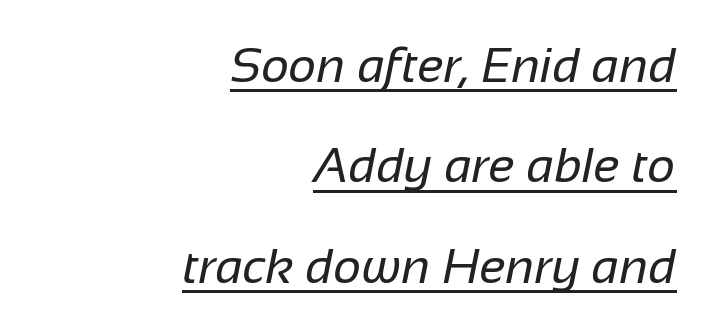
Q: Is the text bold? A: No.
Q: Is the typeface a serif or a sans-serif typeface? A: Sans-serif.
Q: Is the text underlined? A: Yes.
Q: How is the paragraph aligned? A: Right-aligned.
Q: Is the spacing between letters normal or unusually wide? A: Normal.
Q: Is the spacing between lines tight, normal or loose? A: Loose.
Q: Width (condensed, normal, or wide)? A: Normal.
Q: Stroke contrast? A: Low.
Q: x-height? A: Medium.
Q: Monospaced? A: No.
